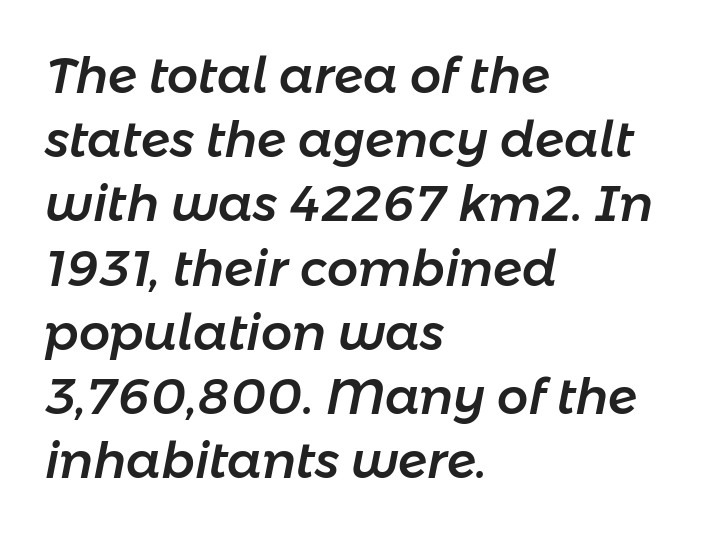
{"italic": "yes", "lean": "right", "slant_degrees": 11, "width": "normal", "stroke_contrast": "low", "x_height": "medium", "monospaced": "no", "underline": "no", "align": "left", "line_spacing": "normal", "line_spacing_ratio": 1.31, "letter_spacing": "normal", "letter_spacing_em": 0.0, "glyph_px": 49}
